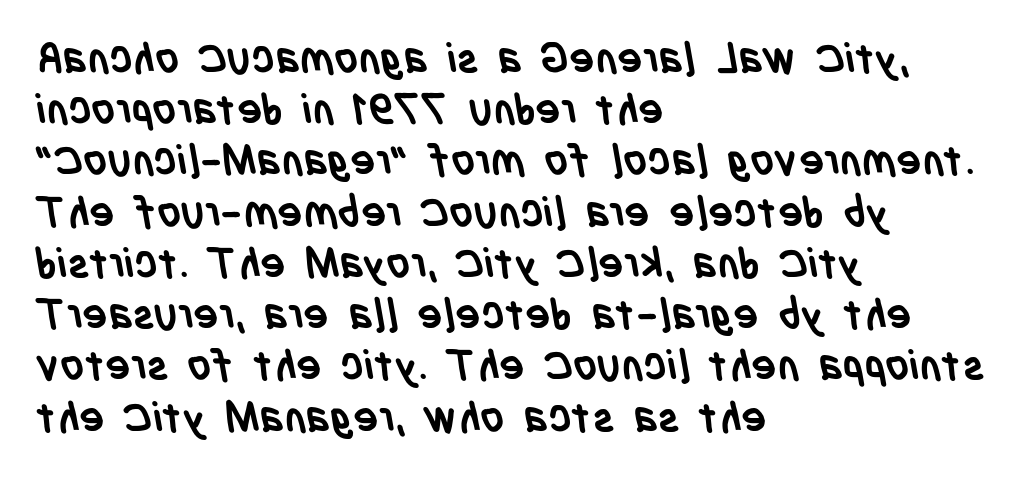
The image shows 42 px semibold, condensed sans-serif type; set left-aligned, line spacing 1.22x, normal letter spacing, not underlined; low stroke contrast and a large x-height.
